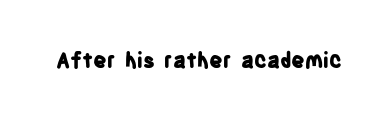
The image shows 21 px bold type, upright; set normal letter spacing, not underlined.
